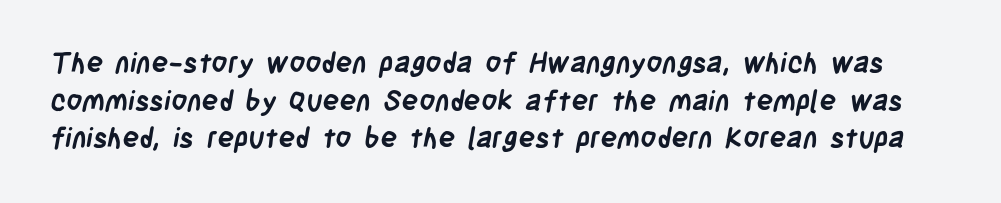
{"serif": "no", "bold": "yes", "weight": "semibold", "width": "condensed", "stroke_contrast": "low", "x_height": "large", "monospaced": "no", "underline": "no", "line_spacing": "normal", "line_spacing_ratio": 1.34, "letter_spacing": "normal", "letter_spacing_em": 0.0, "glyph_px": 28}
